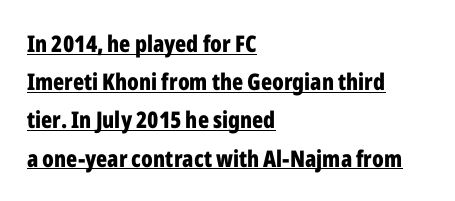
{"italic": "no", "bold": "yes", "underline": "yes", "align": "left", "line_spacing": "normal", "line_spacing_ratio": 1.66, "letter_spacing": "normal", "letter_spacing_em": 0.0, "glyph_px": 23}
